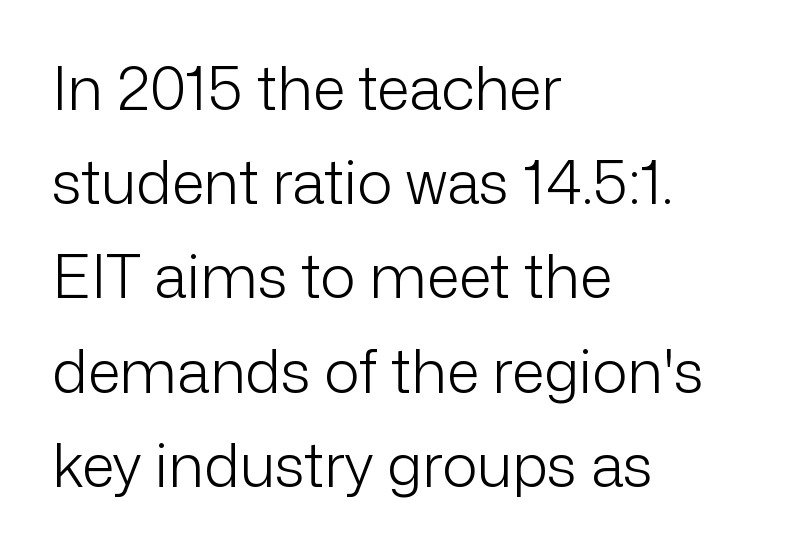
Q: Is the text bold? A: No.
Q: Is the text italic (slanted)? A: No, it is upright.
Q: Is the typeface a serif or a sans-serif typeface? A: Sans-serif.
Q: Is the text underlined? A: No.
Q: How is the paragraph aligned? A: Left-aligned.
Q: Is the spacing between letters normal or unusually wide? A: Normal.
Q: Is the spacing between lines tight, normal or loose? A: Normal.
Q: Width (condensed, normal, or wide)? A: Normal.
Q: Stroke contrast? A: Low.
Q: x-height? A: Medium.
Q: Monospaced? A: No.
